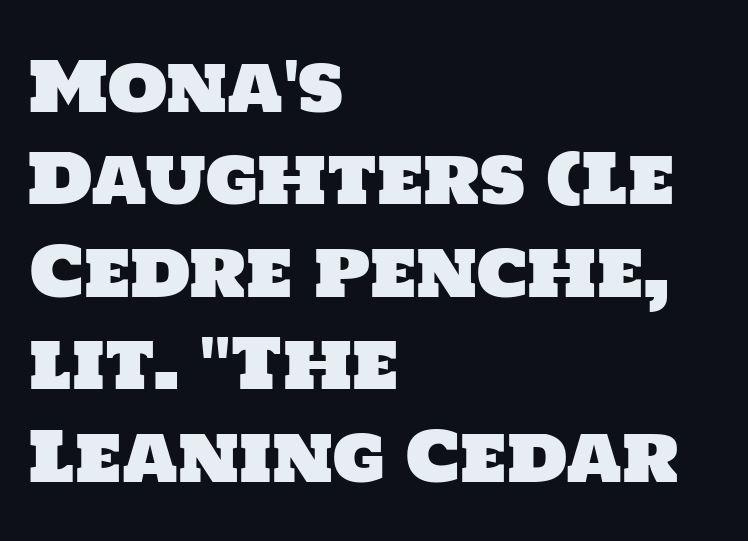
Left-aligned paragraph, ragged on the right. No feet cap the strokes, marking this as sans-serif type. Check under the words: just untouched page. Each word holds together tightly as a unit, with standard inter-letter gaps.
